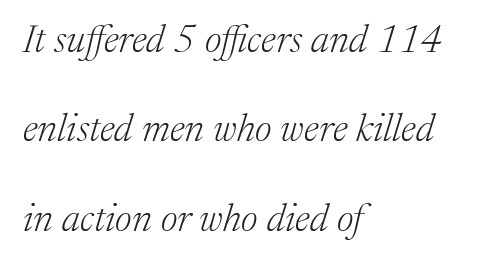
Q: Is the text bold? A: No.
Q: Is the text italic (slanted)? A: Yes, it leans right by about 17 degrees.
Q: Is the typeface a serif or a sans-serif typeface? A: Serif.
Q: Is the text underlined? A: No.
Q: How is the paragraph aligned? A: Left-aligned.
Q: Is the spacing between letters normal or unusually wide? A: Normal.
Q: Is the spacing between lines tight, normal or loose? A: Loose.
Q: Width (condensed, normal, or wide)? A: Normal.
Q: Stroke contrast? A: Medium.
Q: x-height? A: Medium.
Q: Monospaced? A: No.
